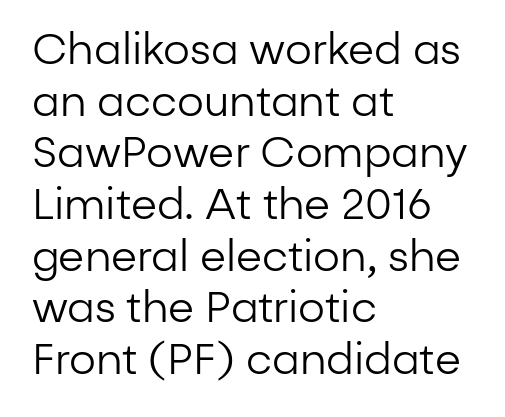
The letterforms sit at book weight or below. Serif or sans? Sans — the stroke terminals are bare. Ascenders rise straight up at ninety degrees. Descender tails drop into unmarked territory. Tracking here is standard; glyphs follow each other at the usual distance.
